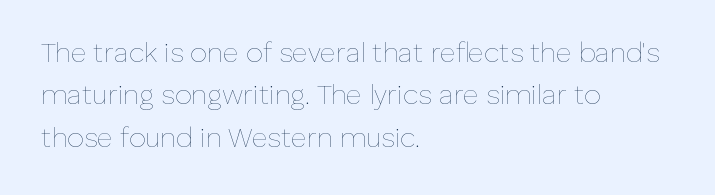
The image shows 27 px text type, upright; set left-aligned, normal line spacing (1.57x), normal letter spacing, not underlined.
